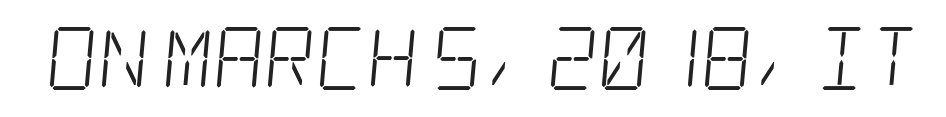
{"serif": "yes", "bold": "no", "weight": "light", "width": "condensed", "stroke_contrast": "low", "x_height": "large", "underline": "no", "letter_spacing": "normal", "letter_spacing_em": 0.0, "glyph_px": 63}
